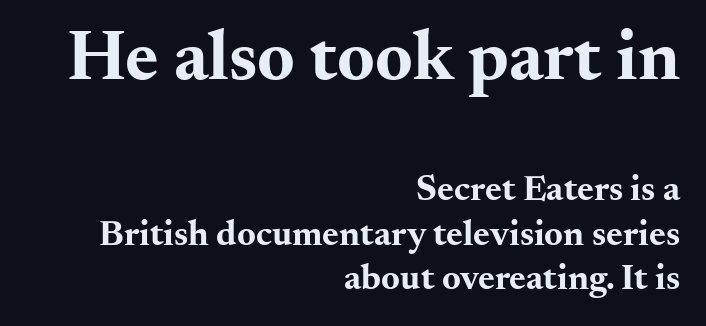
{"serif": "yes", "italic": "no", "bold": "yes", "weight": "bold", "width": "wide", "stroke_contrast": "medium", "x_height": "small", "monospaced": "no", "underline": "no", "align": "right", "line_spacing_ratio": 1.24, "letter_spacing": "normal", "letter_spacing_em": 0.0, "larger_block": "first", "size_ratio": 2.0, "glyph_px": 72}
